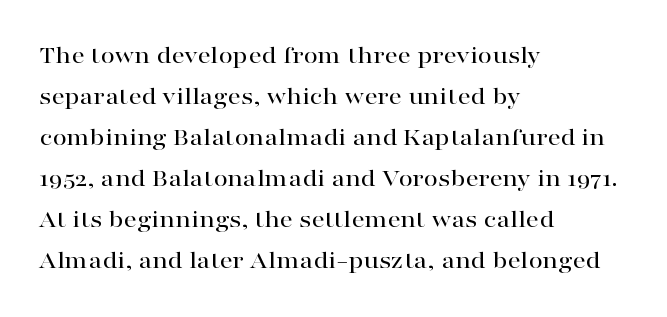
Q: Is the text italic (slanted)? A: No, it is upright.
Q: Is the text underlined? A: No.
Q: How is the paragraph aligned? A: Left-aligned.
Q: Is the spacing between letters normal or unusually wide? A: Normal.
Q: Is the spacing between lines tight, normal or loose? A: Normal.
